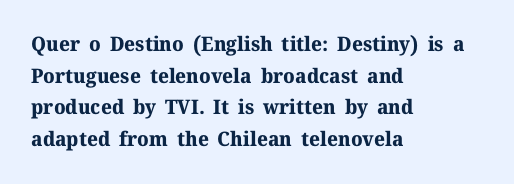
{"italic": "no", "bold": "yes", "underline": "no", "align": "left", "line_spacing": "normal", "line_spacing_ratio": 1.58, "letter_spacing": "normal", "letter_spacing_em": 0.0, "glyph_px": 20}
